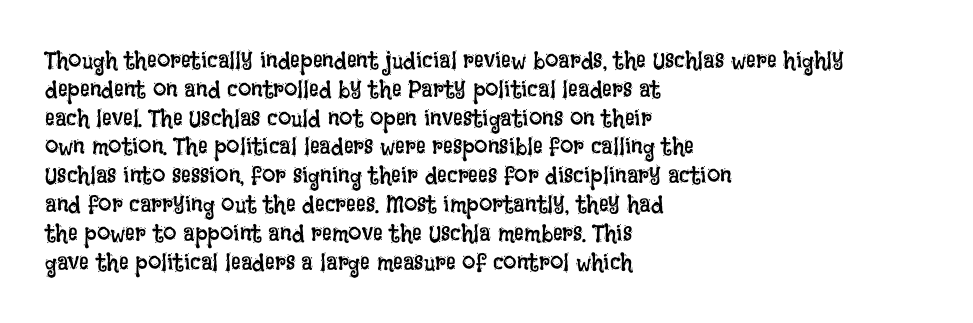
The image shows 24 px text type, upright; set left-aligned, line spacing 1.2x, normal letter spacing, not underlined.
